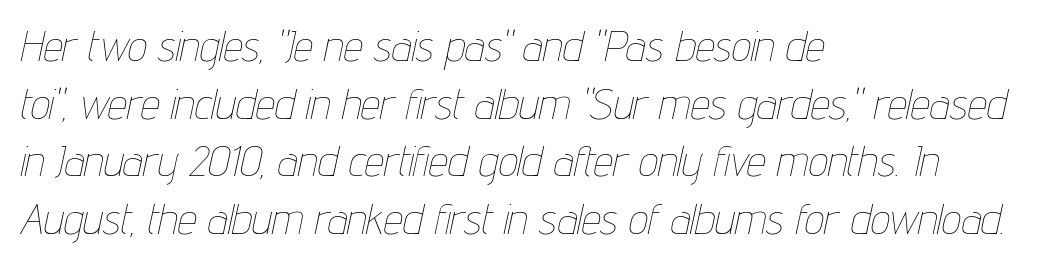
This rendering features lettering with no underline. Honestly, the letter spacing is just normal — you wouldn't notice it. The space between consecutive lines is moderate. The strokes carry an ordinary text weight at most. A typesetter would call this proportional, since set widths differ per character.
